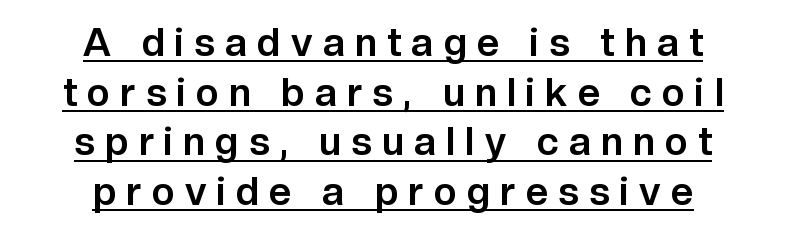
The type is letterspaced generously, with wide tracking. The face used here has the dense, thick strokes of a bold. These lines are composed in type without serifs. The passage shown is typed in a proportional face where columns would drift. The sample's only ornament is a line tracing under the words.
